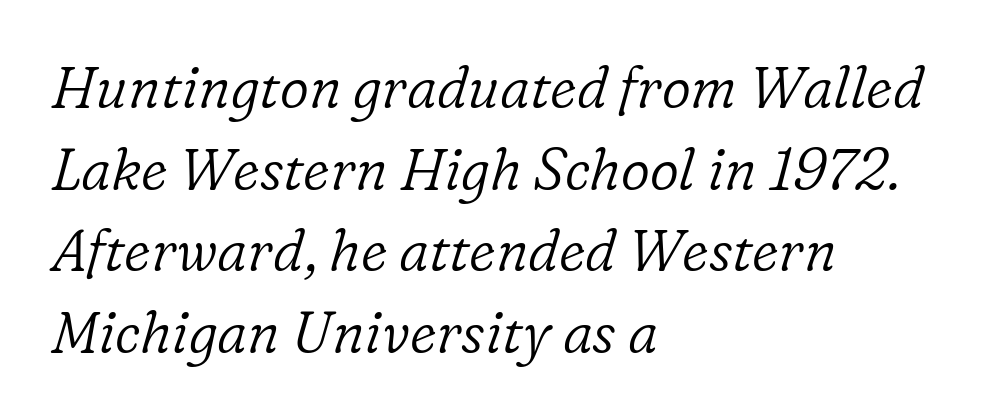
Q: Is the text bold? A: No.
Q: Is the text italic (slanted)? A: Yes, it leans right by about 16 degrees.
Q: Is the typeface a serif or a sans-serif typeface? A: Serif.
Q: Is the text underlined? A: No.
Q: How is the paragraph aligned? A: Left-aligned.
Q: Is the spacing between letters normal or unusually wide? A: Normal.
Q: Is the spacing between lines tight, normal or loose? A: Normal.
Q: Width (condensed, normal, or wide)? A: Normal.
Q: Stroke contrast? A: Low.
Q: x-height? A: Medium.
Q: Monospaced? A: No.
